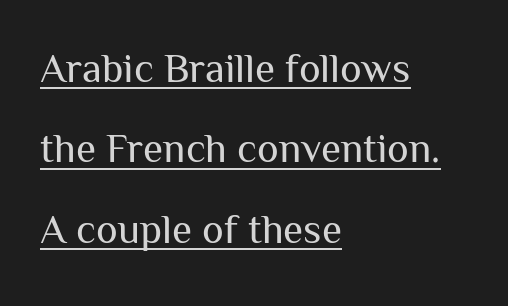
Has an underline been added? It has. The letters stand straight up with perfectly vertical stems. Is the block centered? No — it sits flush against the left margin. The letterforms sit shoulder to shoulder at normal distance. Each letter keeps its own natural width here, so spacing adapts to shape.
